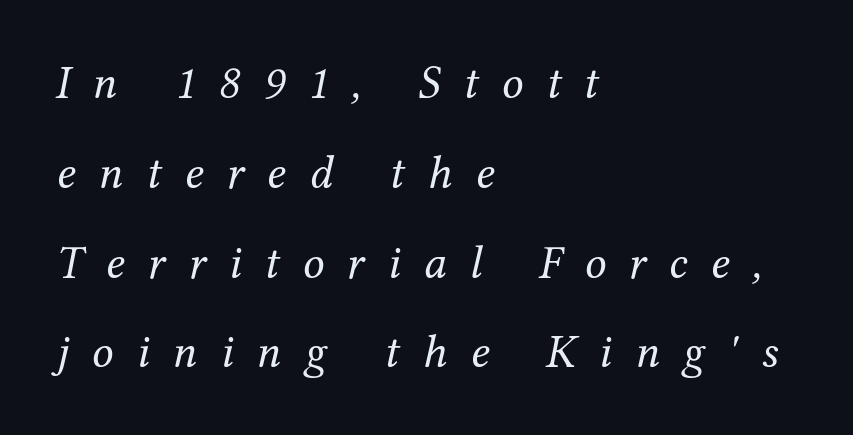
Q: Is the text bold? A: No.
Q: Is the text italic (slanted)? A: Yes, it leans right by about 12 degrees.
Q: Is the typeface a serif or a sans-serif typeface? A: Serif.
Q: Is the text underlined? A: No.
Q: How is the paragraph aligned? A: Left-aligned.
Q: Is the spacing between letters normal or unusually wide? A: Unusually wide.
Q: Width (condensed, normal, or wide)? A: Normal.
Q: Stroke contrast? A: Medium.
Q: x-height? A: Medium.
Q: Monospaced? A: No.
